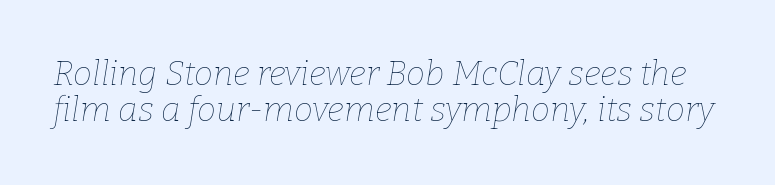
Q: Is the text bold? A: No.
Q: Is the text italic (slanted)? A: Yes, it leans right by about 9 degrees.
Q: Is the text underlined? A: No.
Q: Is the spacing between letters normal or unusually wide? A: Normal.
Q: Is the spacing between lines tight, normal or loose? A: Tight.
Q: Width (condensed, normal, or wide)? A: Normal.
Q: Stroke contrast? A: Low.
Q: x-height? A: Medium.
Q: Monospaced? A: No.
